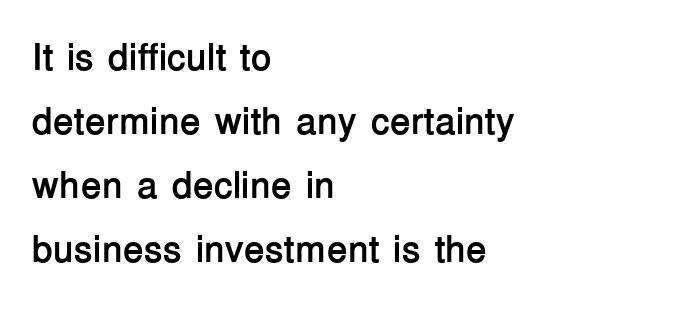
The image shows 38 px semibold sans-serif type, upright; set left-aligned, normal line spacing (1.68x), normal letter spacing, not underlined; low stroke contrast and a medium x-height.
